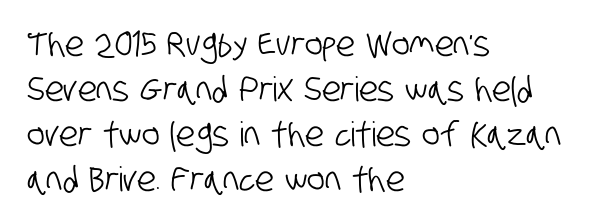
Leading: standard. Anything drawn beneath the words? Only blank space. The rendering uses natural spacing where letterforms have individual widths. The lines in this sample share a left origin and differ only in where they stop. Each letter's strokes conclude bluntly, with no projecting serifs.
